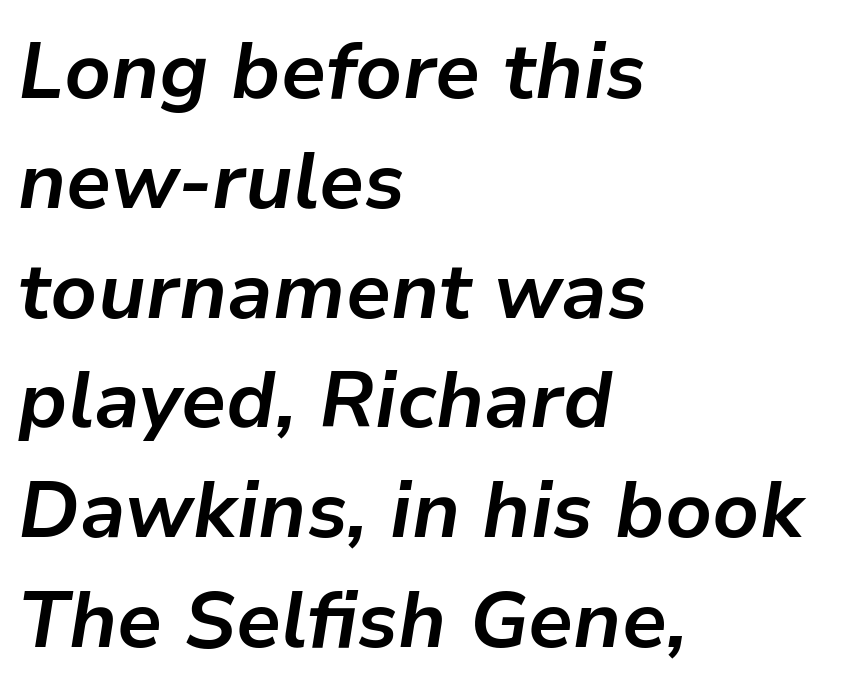
Q: Is the text bold? A: Yes.
Q: Is the text italic (slanted)? A: Yes, it leans right by about 9 degrees.
Q: Is the text underlined? A: No.
Q: How is the paragraph aligned? A: Left-aligned.
Q: Is the spacing between letters normal or unusually wide? A: Normal.
Q: Is the spacing between lines tight, normal or loose? A: Normal.
Q: Width (condensed, normal, or wide)? A: Normal.
Q: Stroke contrast? A: Low.
Q: x-height? A: Medium.
Q: Monospaced? A: No.
